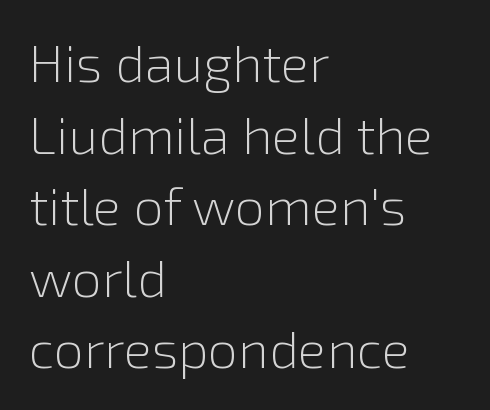
The image shows 53 px light sans-serif type, upright; set left-aligned, normal line spacing (1.35x), normal letter spacing, not underlined; a medium x-height.
